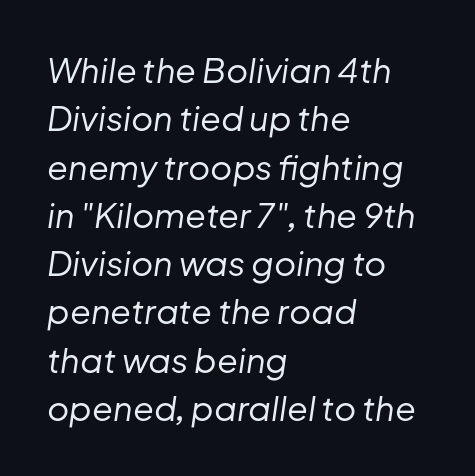
The image shows 34 px regular-weight type, italic (leaning right); set left-aligned, normal line spacing (1.42x), normal letter spacing, not underlined; low stroke contrast and a medium x-height.
